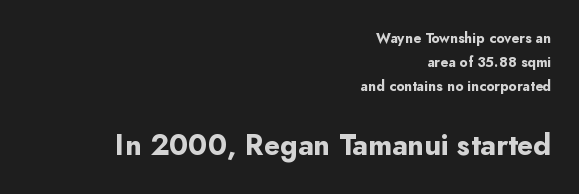
The image shows 29 px bold sans-serif type, upright; set right-aligned, line spacing 1.73x, normal letter spacing, not underlined; the second (bottom) block is 2.07x larger; low stroke contrast and a small x-height.
